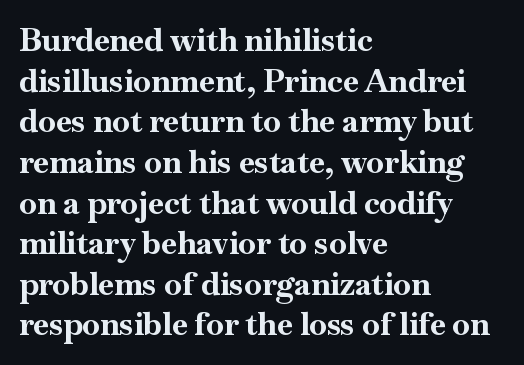
Q: Is the text bold? A: Yes.
Q: Is the text italic (slanted)? A: No, it is upright.
Q: Is the typeface a serif or a sans-serif typeface? A: Serif.
Q: Is the text underlined? A: No.
Q: How is the paragraph aligned? A: Left-aligned.
Q: Is the spacing between letters normal or unusually wide? A: Normal.
Q: Is the spacing between lines tight, normal or loose? A: Normal.
Q: Width (condensed, normal, or wide)? A: Normal.
Q: Stroke contrast? A: High.
Q: x-height? A: Small.
Q: Monospaced? A: No.
